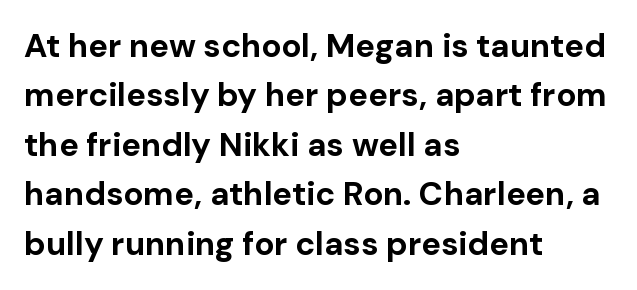
{"serif": "no", "italic": "no", "bold": "yes", "weight": "bold", "width": "normal", "stroke_contrast": "low", "x_height": "medium", "monospaced": "no", "underline": "no", "align": "left", "line_spacing": "normal", "line_spacing_ratio": 1.5, "letter_spacing": "normal", "letter_spacing_em": 0.0, "glyph_px": 33}
